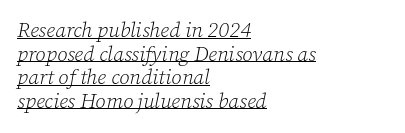
The image shows 21 px text type, italic (leaning right); set left-aligned, tight line spacing (1.12x), normal letter spacing, underlined.
